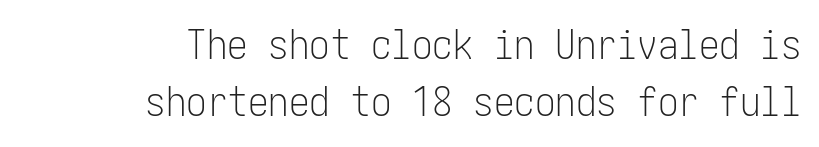
Q: Is the text bold? A: No.
Q: Is the text italic (slanted)? A: No, it is upright.
Q: Is the typeface a serif or a sans-serif typeface? A: Sans-serif.
Q: Is the text underlined? A: No.
Q: How is the paragraph aligned? A: Right-aligned.
Q: Is the spacing between letters normal or unusually wide? A: Normal.
Q: Is the spacing between lines tight, normal or loose? A: Normal.
Q: Width (condensed, normal, or wide)? A: Condensed.
Q: Stroke contrast? A: Low.
Q: x-height? A: Medium.
